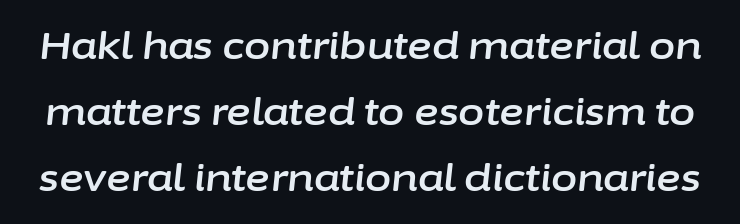
Character widths vary here, with narrow letters taking less room than wide ones. Spacing between characters is what you'd get straight out of the box. Decoration check: the copy has no underline. Would a proofreader flag this as italicized? Yes.
